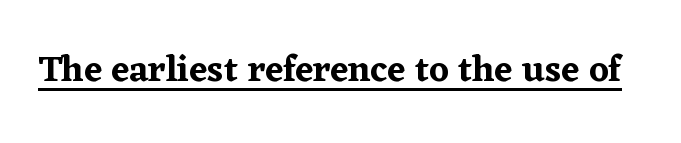
Q: Is the text italic (slanted)? A: No, it is upright.
Q: Is the typeface a serif or a sans-serif typeface? A: Serif.
Q: Is the text underlined? A: Yes.
Q: Is the spacing between letters normal or unusually wide? A: Normal.
Q: Width (condensed, normal, or wide)? A: Normal.
Q: Stroke contrast? A: Low.
Q: x-height? A: Medium.
Q: Monospaced? A: No.
